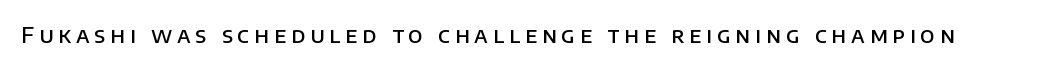
The image shows 21 px text type, upright; set unusually wide letter spacing (+0.23 em), not underlined.
